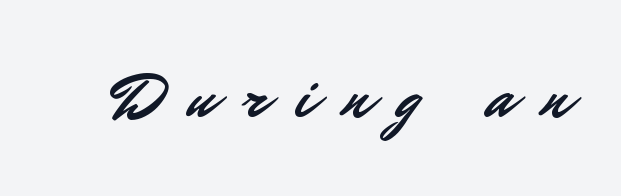
A sans-serif font was chosen for this passage. Lines of text with bare space underneath. A typesetter would call this proportional, since set widths differ per character. Someone cranked the tracking dial way up on this one.
